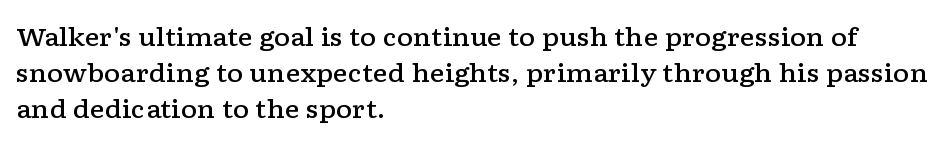
The image shows 25 px text type, upright; set left-aligned, normal line spacing (1.44x), normal letter spacing, not underlined.
